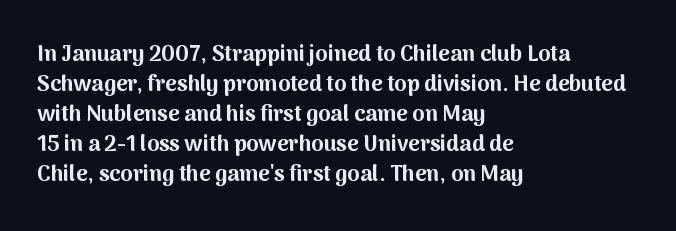
The image shows 22 px bold type, upright; set left-aligned, normal line spacing (1.36x), normal letter spacing, not underlined.
